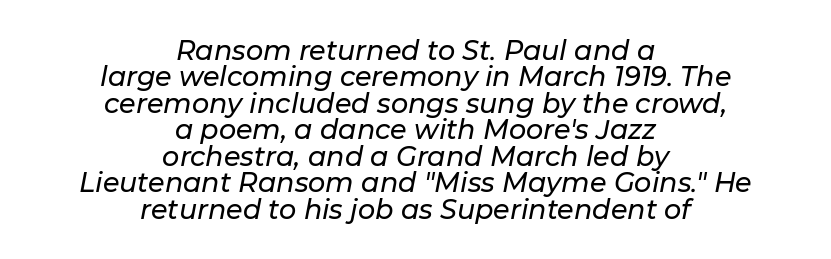
Interline gaps are noticeably narrow in this sample. The passage shown leans; its letterforms are oblique. Notice how the passage keeps no hard edge, just a central spine. Caption: standard tracking, unaltered. The glyphs are unaccompanied by any horizontal stroke below them.
